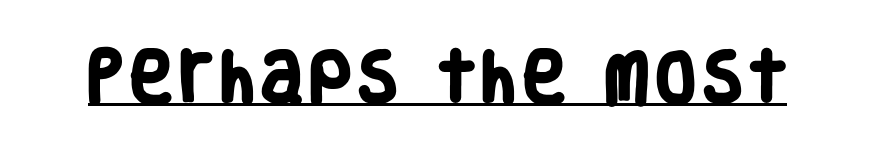
Q: Is the text bold? A: Yes.
Q: Is the typeface a serif or a sans-serif typeface? A: Sans-serif.
Q: Is the text underlined? A: Yes.
Q: Width (condensed, normal, or wide)? A: Condensed.
Q: Stroke contrast? A: Low.
Q: x-height? A: Large.
Q: Monospaced? A: No.
